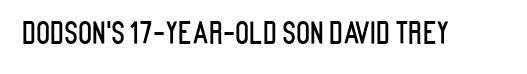
{"serif": "no", "italic": "no", "width": "condensed", "stroke_contrast": "low", "x_height": "large", "monospaced": "no", "underline": "no", "letter_spacing": "normal", "letter_spacing_em": 0.0, "glyph_px": 29}
